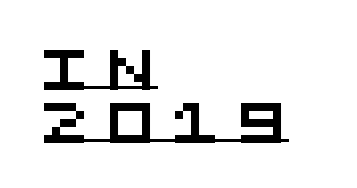
{"serif": "no", "width": "wide", "stroke_contrast": "medium", "x_height": "large", "monospaced": "yes", "underline": "yes", "align": "left", "line_spacing": "normal", "line_spacing_ratio": 1.32, "letter_spacing": "wide", "letter_spacing_em": 0.44, "glyph_px": 40}
